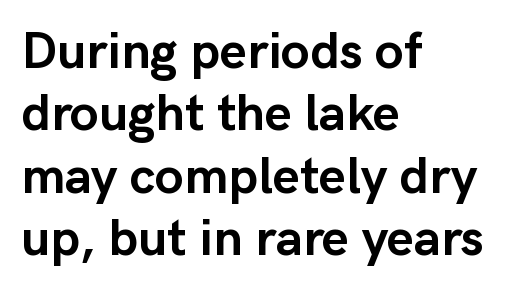
Q: Is the text bold? A: Yes.
Q: Is the text italic (slanted)? A: No, it is upright.
Q: Is the typeface a serif or a sans-serif typeface? A: Sans-serif.
Q: Is the text underlined? A: No.
Q: How is the paragraph aligned? A: Left-aligned.
Q: Is the spacing between letters normal or unusually wide? A: Normal.
Q: Width (condensed, normal, or wide)? A: Normal.
Q: Stroke contrast? A: Low.
Q: x-height? A: Medium.
Q: Monospaced? A: No.
